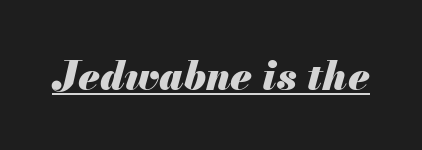
Weight: bold. A typesetter would call this proportional, since set widths differ per character. Looking at the ascenders, they clearly lean. There is no visible air inserted between adjacent glyphs. A continuous stroke trails under the words, as in a hyperlink.
